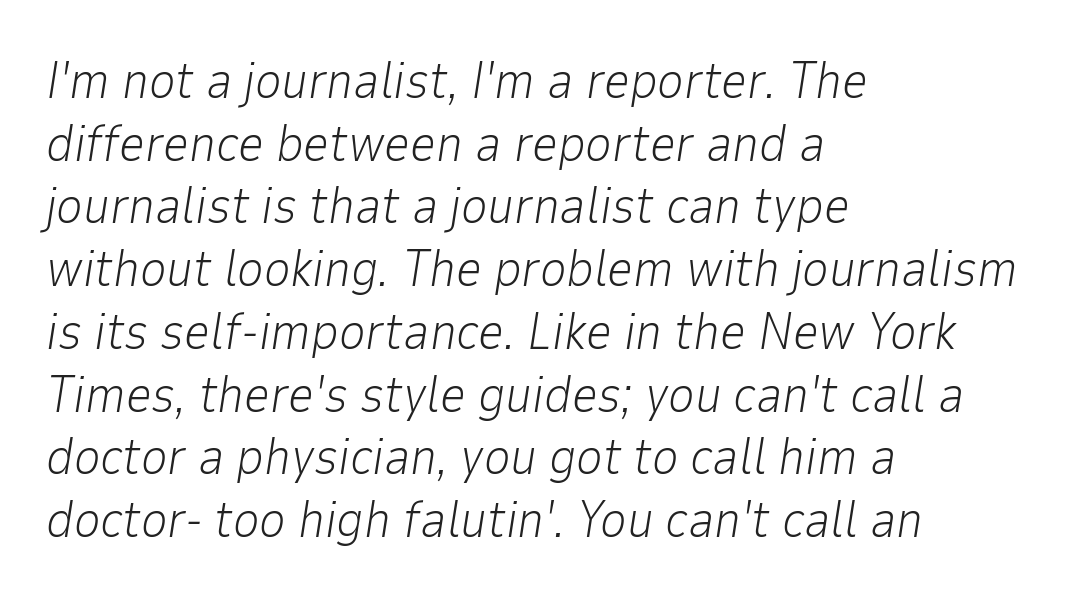
Clear beneath every line of the passage. It's the slanting kind of type. Think of a printed novel: that variable character pitch is what you see here. Compared with a centered layout, this one pins lines to the left instead. The characters are drawn with everyday or finer stroke widths. Honestly, the letter spacing is just normal — you wouldn't notice it.
